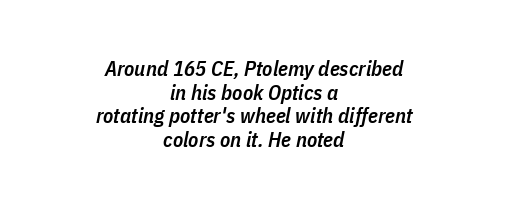
{"italic": "yes", "lean": "right", "slant_degrees": 11, "bold": "semi", "underline": "no", "align": "center", "line_spacing": "tight", "line_spacing_ratio": 1.13, "letter_spacing": "normal", "letter_spacing_em": 0.0, "glyph_px": 21}
